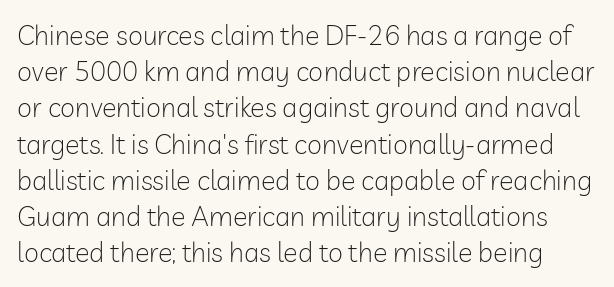
Q: Is the text bold? A: No.
Q: Is the text italic (slanted)? A: No, it is upright.
Q: Is the text underlined? A: No.
Q: Is the spacing between letters normal or unusually wide? A: Normal.
Q: Is the spacing between lines tight, normal or loose? A: Normal.
